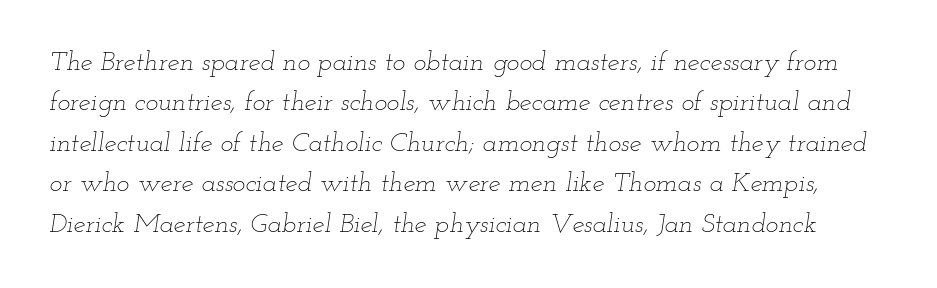
Q: Is the text bold? A: No.
Q: Is the text italic (slanted)? A: Yes, it leans right by about 12 degrees.
Q: Is the text underlined? A: No.
Q: Is the spacing between letters normal or unusually wide? A: Normal.
Q: Is the spacing between lines tight, normal or loose? A: Normal.
